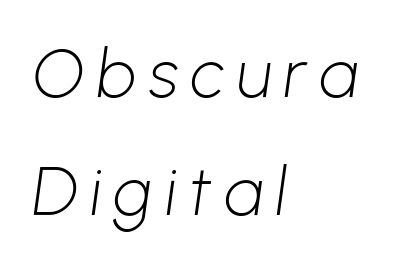
If you drew a ruler down the left edge, every line would touch it. Here the designer chose a conventional face with non-uniform glyph widths. Plain, unruled lines of type. Is this a heavy cut? Hardly; it is regular or lighter.
